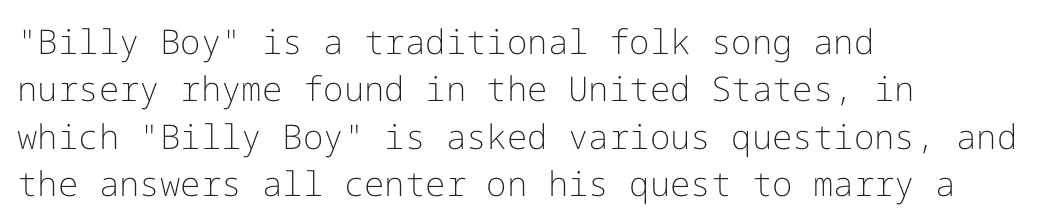
{"serif": "no", "italic": "no", "bold": "no", "weight": "light", "width": "normal", "stroke_contrast": "low", "x_height": "medium", "underline": "no", "align": "left", "line_spacing": "normal", "line_spacing_ratio": 1.39, "letter_spacing": "normal", "letter_spacing_em": 0.0, "glyph_px": 34}
